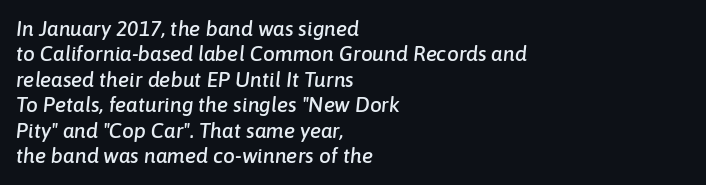
The image shows 21 px text type, italic (leaning right); set left-aligned, line spacing 1.21x, normal letter spacing, not underlined.
